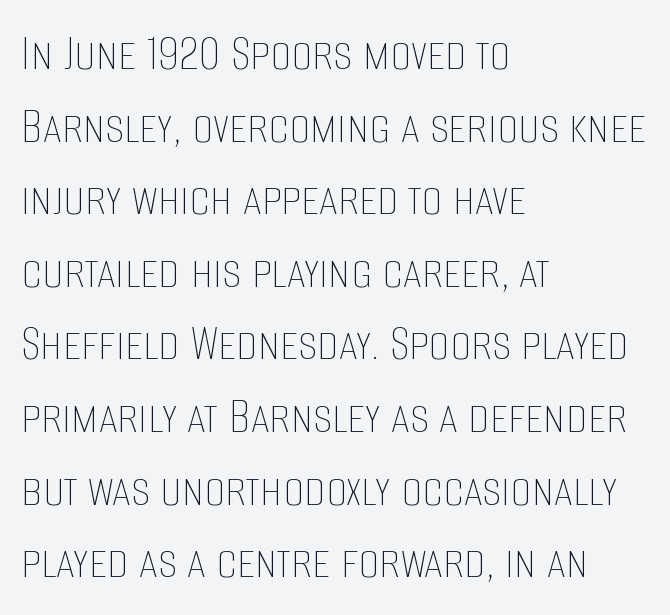
The image shows 53 px thin, condensed type, upright; set left-aligned, normal line spacing (1.37x), normal letter spacing, not underlined; low stroke contrast and a large x-height.
